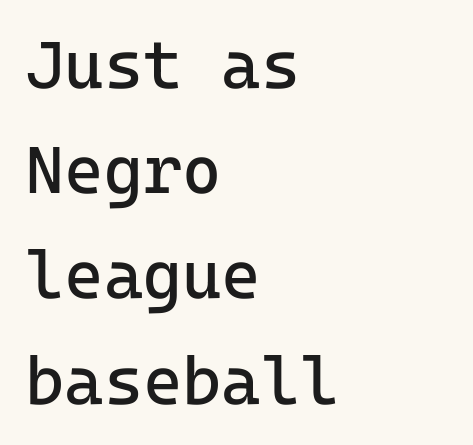
The image shows 67 px regular-weight sans-serif type, upright, monospaced; set left-aligned, normal line spacing (1.57x), normal letter spacing, not underlined; low stroke contrast and a medium x-height.
